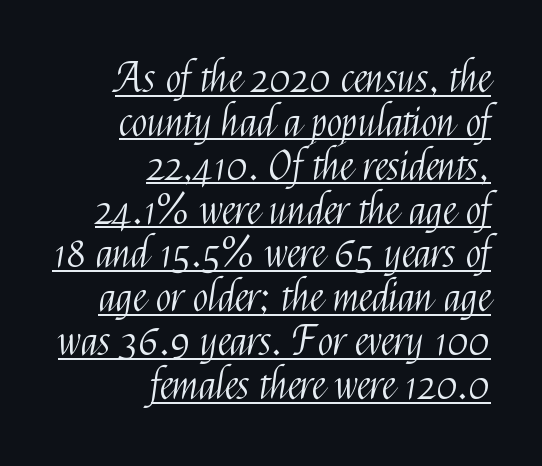
The image shows 41 px light, condensed sans-serif type; set right-aligned, tight line spacing (1.07x), normal letter spacing, underlined; medium stroke contrast and a medium x-height.
